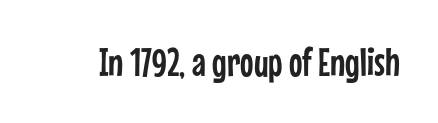
{"serif": "no", "italic": "no", "width": "condensed", "stroke_contrast": "low", "x_height": "medium", "monospaced": "no", "underline": "no", "letter_spacing": "normal", "letter_spacing_em": 0.0, "glyph_px": 40}
